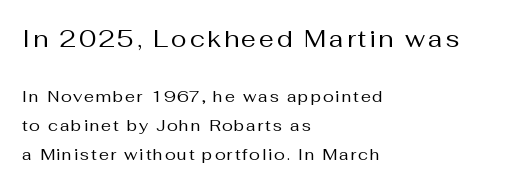
Typesetter's note — upper block bumped up in size, lower block left smaller. The passage shown is not underscored anywhere. Notice how the stems are strictly vertical — no italics here. Reading down the block, your eye returns to a fixed left position each line.
